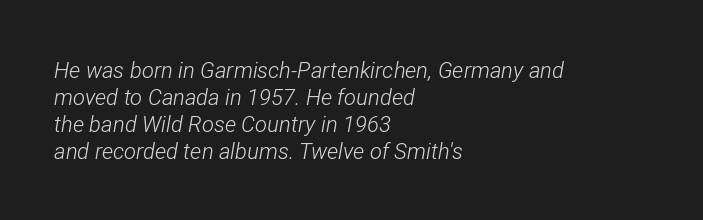
Q: Is the text bold? A: No.
Q: Is the text italic (slanted)? A: Yes, it leans right by about 12 degrees.
Q: Is the text underlined? A: No.
Q: How is the paragraph aligned? A: Left-aligned.
Q: Is the spacing between letters normal or unusually wide? A: Normal.
